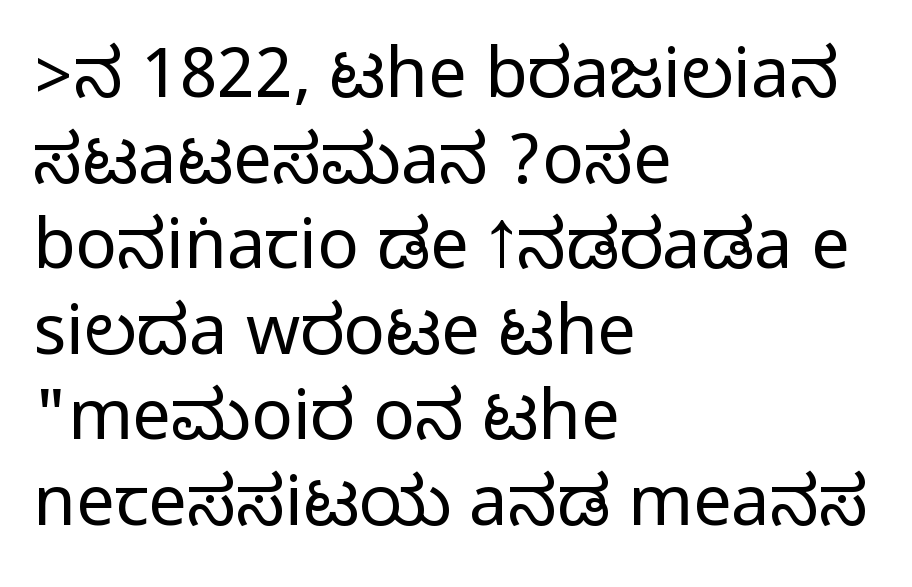
Each row of text sits above clean, open space. This rendering leaves character spacing at its baseline value. The rendering shows plain stroke endings on the letterforms — a sans-serif design. You could not count columns in this text — the font is proportionally spaced.
